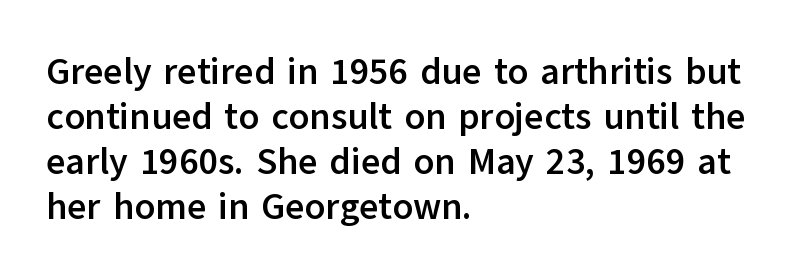
The image shows 37 px semibold sans-serif type, upright; set left-aligned, line spacing 1.22x, normal letter spacing, not underlined; low stroke contrast and a medium x-height.
